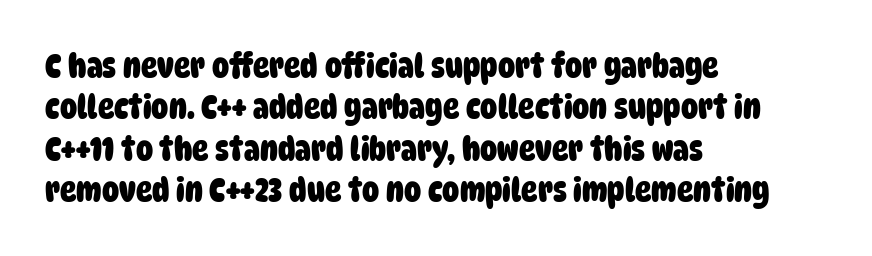
Is the type bold? Yes — the strokes are clearly thick and heavy. Unmarked baselines from the first word to the last. Horizontal alignment here is leftward, the default for most running prose. Nobody touched the tracking dial on this one. Spacing verdict: proportional, widths tailored to each character.
